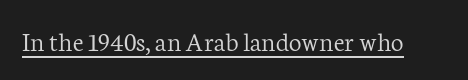
The image shows 28 px light serif type, upright; set normal letter spacing, underlined; low stroke contrast and a medium x-height.
